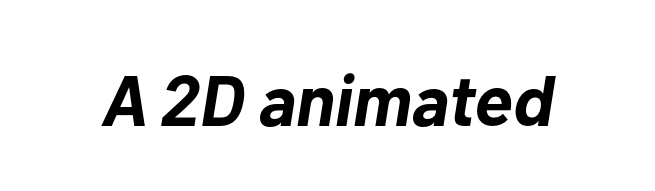
{"italic": "yes", "lean": "right", "slant_degrees": 10, "bold": "yes", "weight": "bold", "width": "normal", "stroke_contrast": "low", "x_height": "medium", "monospaced": "no", "underline": "no", "letter_spacing": "normal", "letter_spacing_em": 0.0, "glyph_px": 72}
